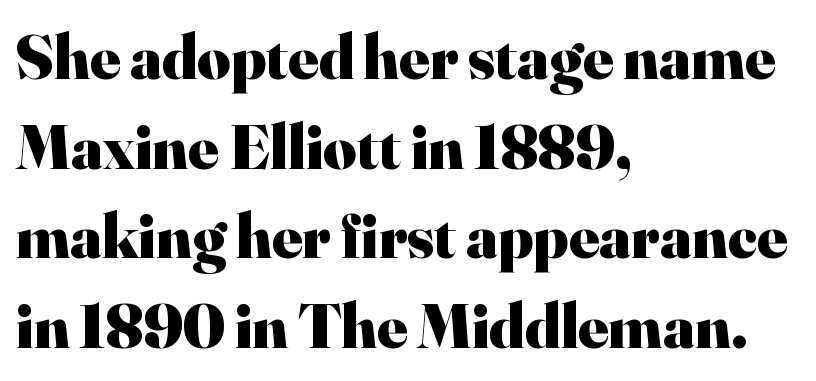
{"serif": "yes", "italic": "no", "bold": "yes", "weight": "heavy", "width": "normal", "stroke_contrast": "high", "x_height": "small", "monospaced": "no", "underline": "no", "align": "left", "line_spacing": "normal", "line_spacing_ratio": 1.4, "letter_spacing": "normal", "letter_spacing_em": 0.0, "glyph_px": 64}
